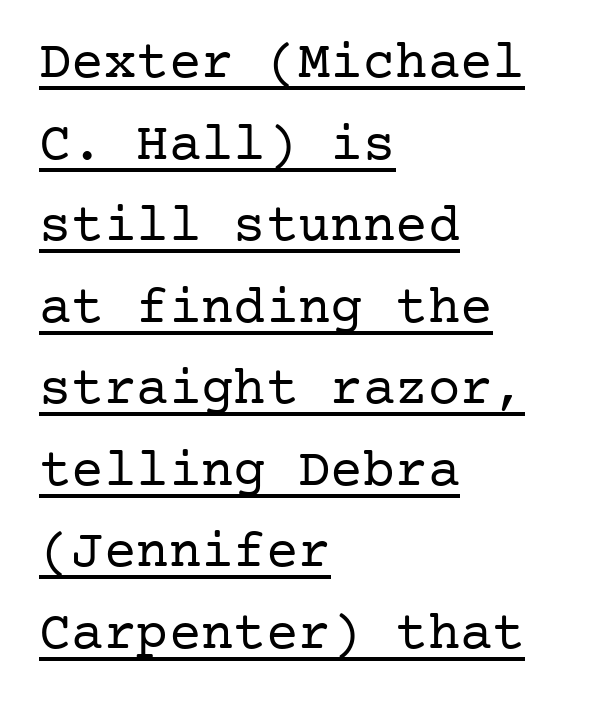
Q: Is the text bold? A: No.
Q: Is the text italic (slanted)? A: No, it is upright.
Q: Is the typeface a serif or a sans-serif typeface? A: Serif.
Q: Is the text underlined? A: Yes.
Q: How is the paragraph aligned? A: Left-aligned.
Q: Is the spacing between letters normal or unusually wide? A: Normal.
Q: Is the spacing between lines tight, normal or loose? A: Normal.
Q: Width (condensed, normal, or wide)? A: Normal.
Q: Stroke contrast? A: Low.
Q: x-height? A: Medium.
